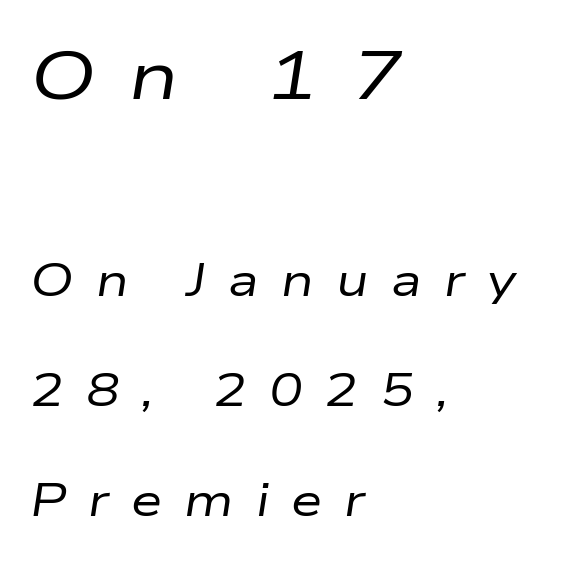
{"italic": "yes", "lean": "right", "slant_degrees": 9, "bold": "no", "weight": "regular", "width": "wide", "stroke_contrast": "low", "x_height": "medium", "monospaced": "no", "underline": "no", "align": "left", "line_spacing": "loose", "line_spacing_ratio": 2.44, "letter_spacing": "wide", "letter_spacing_em": 0.49, "larger_block": "first", "size_ratio": 1.51, "glyph_px": 68}
